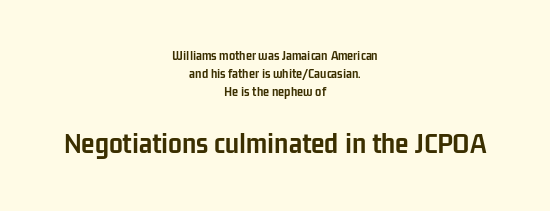
Q: Is the text bold? A: Yes.
Q: Is the text italic (slanted)? A: No, it is upright.
Q: Is the typeface a serif or a sans-serif typeface? A: Sans-serif.
Q: Is the text underlined? A: No.
Q: How is the paragraph aligned? A: Centered.
Q: Is the spacing between letters normal or unusually wide? A: Normal.
Q: Is the spacing between lines tight, normal or loose? A: Normal.
Q: Which block of text is set in a larger size, the first (top) or the second (bottom)? A: The second (bottom) one.
Q: Width (condensed, normal, or wide)? A: Condensed.
Q: Stroke contrast? A: Low.
Q: x-height? A: Medium.
Q: Monospaced? A: No.
